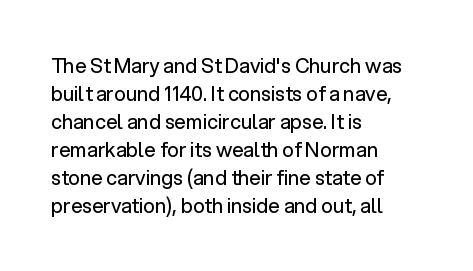
Q: Is the text bold? A: No.
Q: Is the text italic (slanted)? A: No, it is upright.
Q: Is the text underlined? A: No.
Q: How is the paragraph aligned? A: Left-aligned.
Q: Is the spacing between letters normal or unusually wide? A: Normal.
Q: Is the spacing between lines tight, normal or loose? A: Normal.
